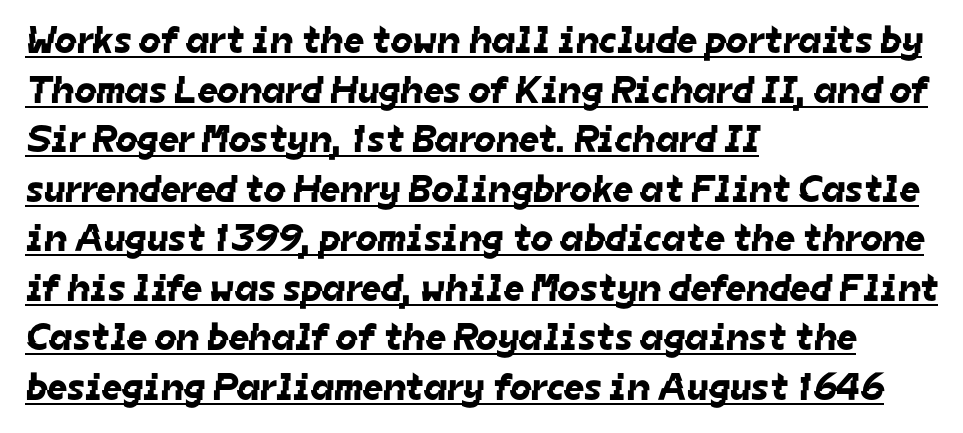
The image shows 39 px sans-serif type; set left-aligned, normal line spacing (1.27x), normal letter spacing, underlined; low stroke contrast and a medium x-height.
